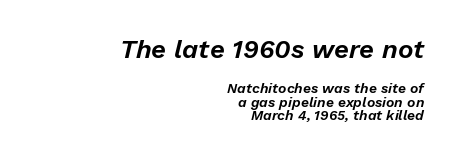
In terms of leading, this rendering errs on the cramped side. Visually, the top section dominates because its glyphs are scaled up. Check under the words: just untouched page. These lines are set flush right with a ragged left edge. The tracking reads as untouched default to a designer's eye. This is oblique type, the kind used for emphasis or titles.
